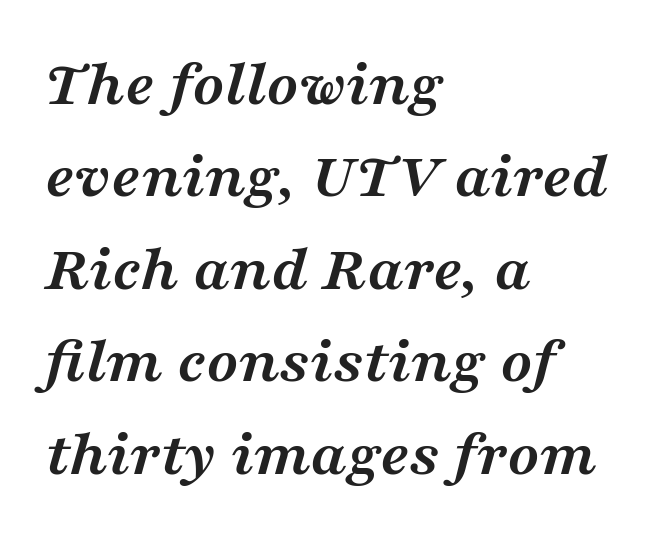
Q: Is the text bold? A: Yes.
Q: Is the text italic (slanted)? A: Yes, it leans right by about 16 degrees.
Q: Is the typeface a serif or a sans-serif typeface? A: Serif.
Q: Is the text underlined? A: No.
Q: How is the paragraph aligned? A: Left-aligned.
Q: Is the spacing between letters normal or unusually wide? A: Normal.
Q: Is the spacing between lines tight, normal or loose? A: Normal.
Q: Width (condensed, normal, or wide)? A: Wide.
Q: Stroke contrast? A: Medium.
Q: x-height? A: Medium.
Q: Monospaced? A: No.
